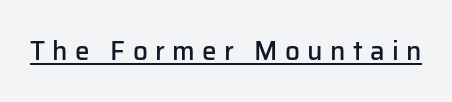
Q: Is the text bold? A: Semi-bold.
Q: Is the text italic (slanted)? A: No, it is upright.
Q: Is the text underlined? A: Yes.
Q: Is the spacing between letters normal or unusually wide? A: Unusually wide.
